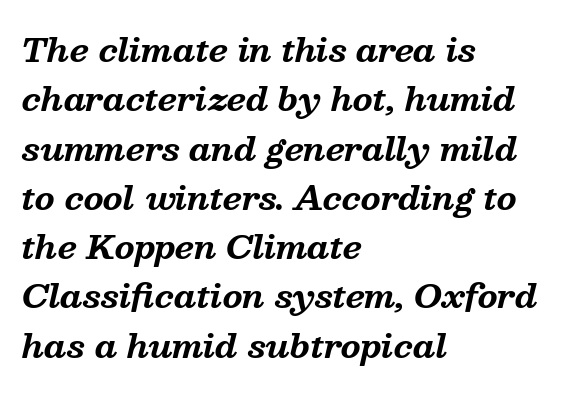
Q: Is the text bold? A: Yes.
Q: Is the text italic (slanted)? A: Yes, it leans right by about 13 degrees.
Q: Is the typeface a serif or a sans-serif typeface? A: Serif.
Q: Is the text underlined? A: No.
Q: How is the paragraph aligned? A: Left-aligned.
Q: Is the spacing between letters normal or unusually wide? A: Normal.
Q: Is the spacing between lines tight, normal or loose? A: Normal.
Q: Width (condensed, normal, or wide)? A: Normal.
Q: Stroke contrast? A: Medium.
Q: x-height? A: Medium.
Q: Monospaced? A: No.
